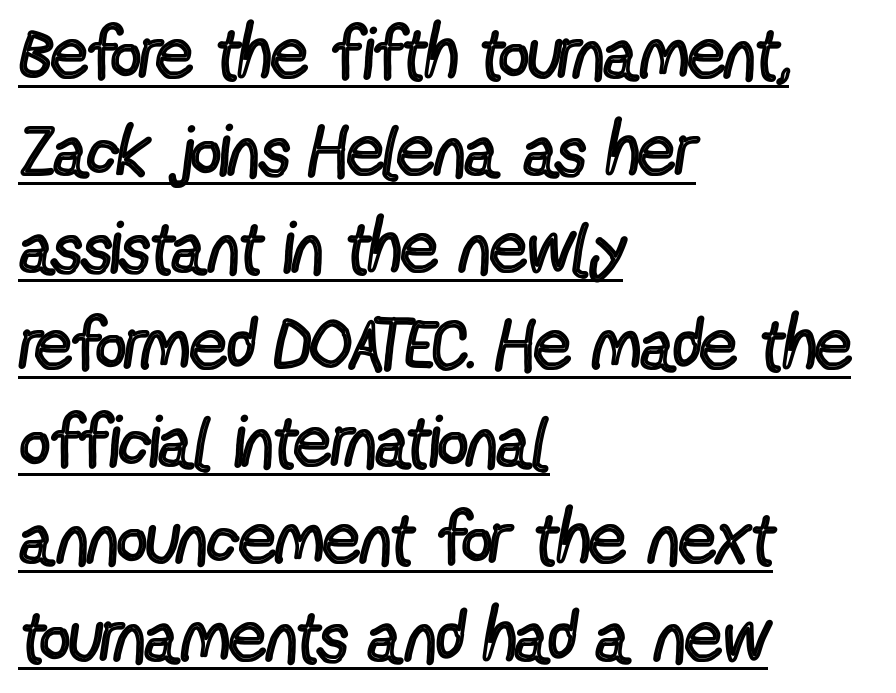
{"serif": "no", "bold": "no", "weight": "regular", "width": "condensed", "x_height": "medium", "monospaced": "no", "underline": "yes", "align": "left", "line_spacing": "normal", "line_spacing_ratio": 1.33, "letter_spacing": "normal", "letter_spacing_em": 0.0, "glyph_px": 73}
